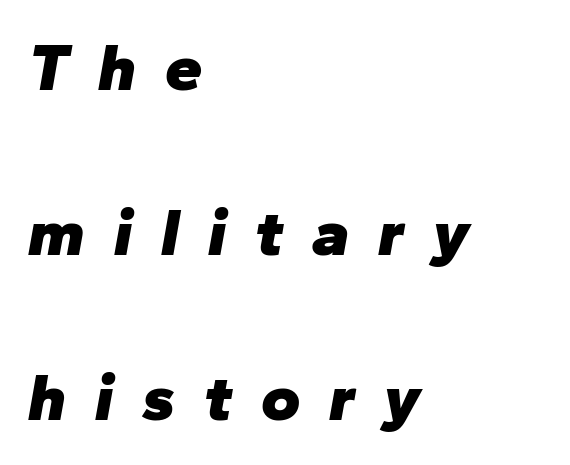
{"italic": "yes", "lean": "right", "slant_degrees": 10, "bold": "yes", "weight": "heavy", "width": "normal", "stroke_contrast": "low", "x_height": "medium", "monospaced": "no", "underline": "no", "align": "left", "line_spacing": "loose", "line_spacing_ratio": 2.46, "letter_spacing": "wide", "letter_spacing_em": 0.43, "glyph_px": 67}
